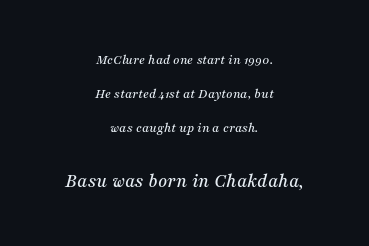
Q: Is the text italic (slanted)? A: Yes, it leans right by about 16 degrees.
Q: Is the text underlined? A: No.
Q: How is the paragraph aligned? A: Centered.
Q: Is the spacing between letters normal or unusually wide? A: Normal.
Q: Is the spacing between lines tight, normal or loose? A: Loose.
Q: Which block of text is set in a larger size, the first (top) or the second (bottom)? A: The second (bottom) one.
